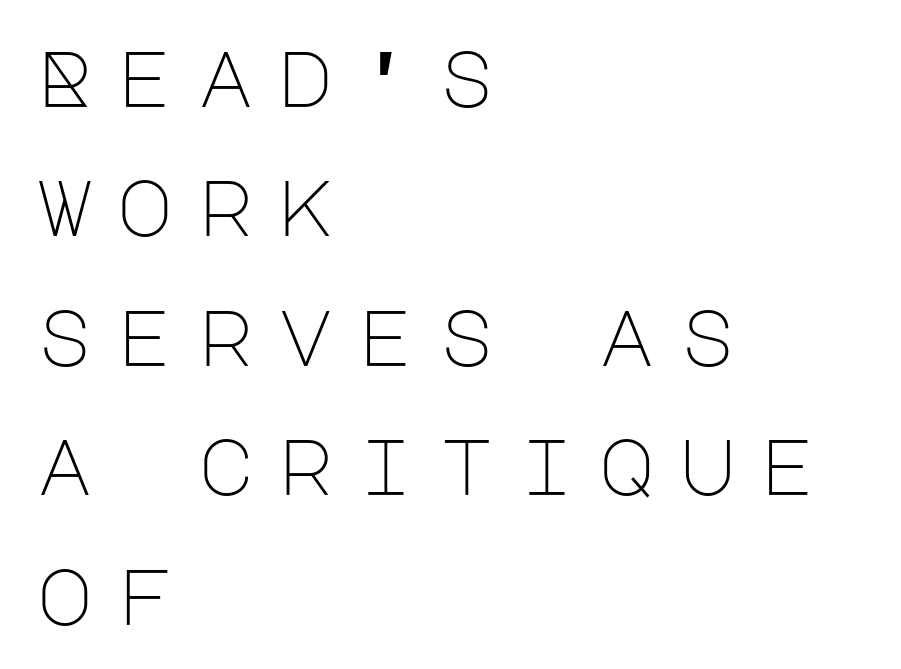
Q: Is the text bold? A: No.
Q: Is the text italic (slanted)? A: No, it is upright.
Q: Is the typeface a serif or a sans-serif typeface? A: Sans-serif.
Q: Is the text underlined? A: No.
Q: How is the paragraph aligned? A: Left-aligned.
Q: Is the spacing between letters normal or unusually wide? A: Unusually wide.
Q: Is the spacing between lines tight, normal or loose? A: Normal.
Q: Width (condensed, normal, or wide)? A: Normal.
Q: Stroke contrast? A: Low.
Q: x-height? A: Large.
